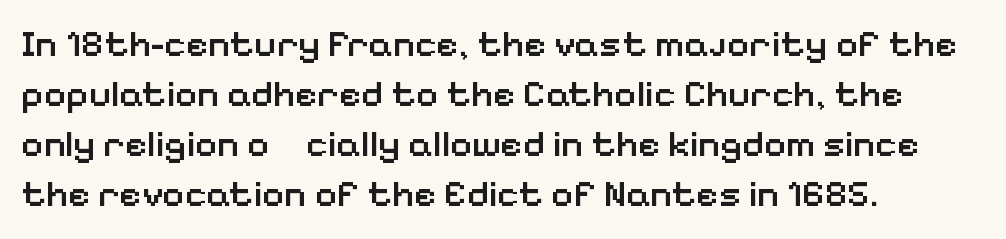
{"serif": "no", "italic": "no", "bold": "semi", "weight": "semibold", "width": "normal", "stroke_contrast": "low", "x_height": "medium", "monospaced": "no", "underline": "no", "align": "left", "line_spacing": "normal", "line_spacing_ratio": 1.32, "letter_spacing": "normal", "letter_spacing_em": 0.0, "glyph_px": 38}
